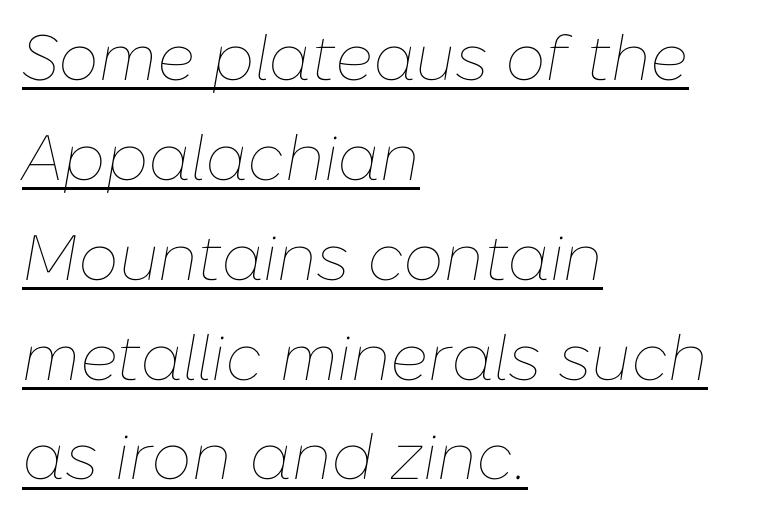
The image shows 64 px thin type, italic (leaning right); set left-aligned, normal line spacing (1.56x), normal letter spacing, underlined; low stroke contrast and a medium x-height.
